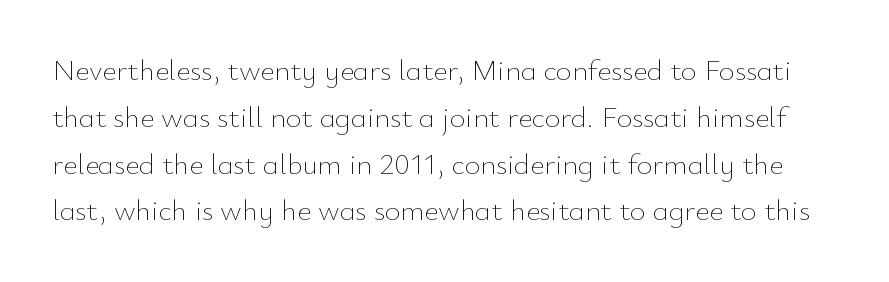
Whoever set this chose a conventional vertical rhythm. The rendering uses natural spacing where letterforms have individual widths. Lines of text with bare space underneath. Default kerning and tracking; the words read as compact shapes.
